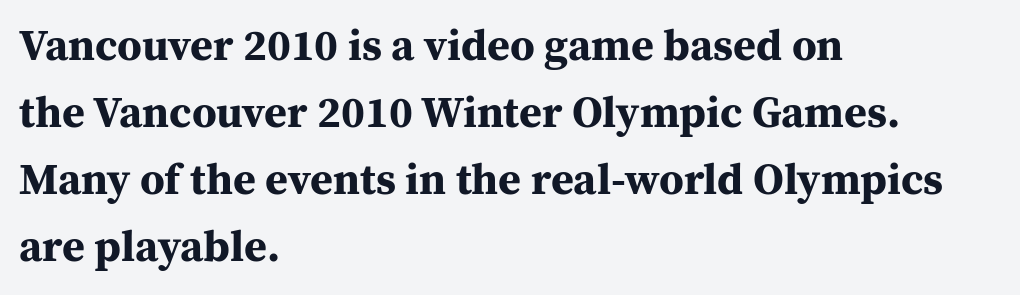
You can tell it's not italic because the verticals are truly vertical. Does the weight exceed regular? Yes, all the way to bold. These lines are rendered in a variable-pitch font. Note: serifs present on the glyphs.
